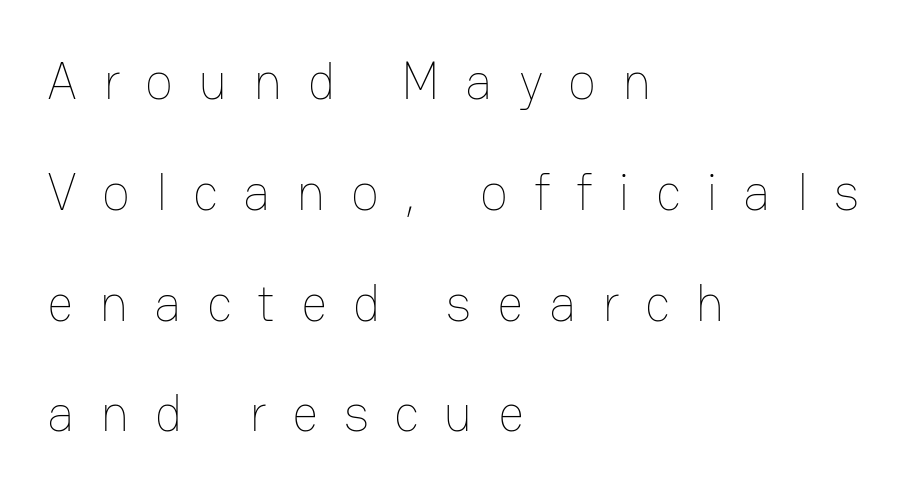
This sample has the flowing, uneven cadence of proportional lettering. The typography opts for an upright posture over an oblique one. What's the leading like? Stretched, with rows far apart. The lines in this sample share a left origin and differ only in where they stop.
